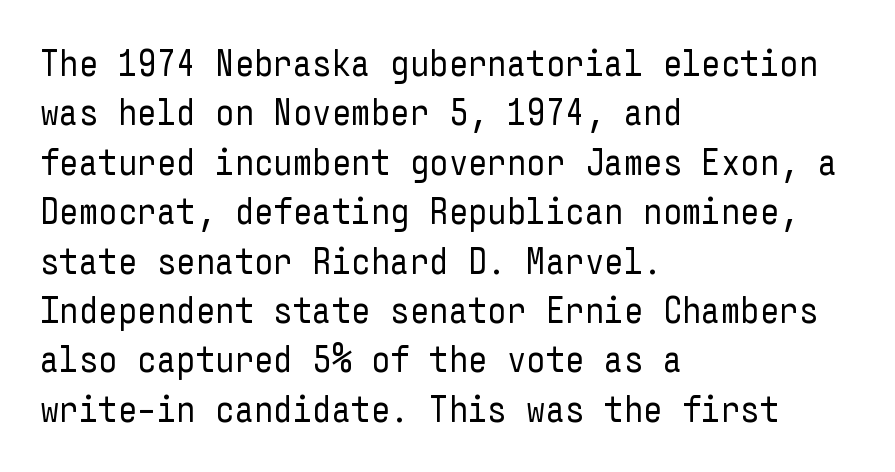
The image shows 38 px regular-weight, condensed sans-serif type, upright; set left-aligned, normal line spacing (1.3x), normal letter spacing, not underlined; low stroke contrast and a medium x-height.
